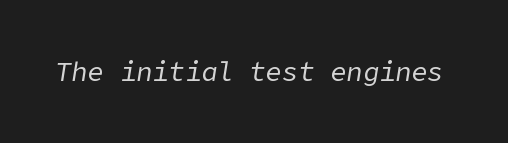
The image shows 27 px text type, italic (leaning right); set normal letter spacing, not underlined.
